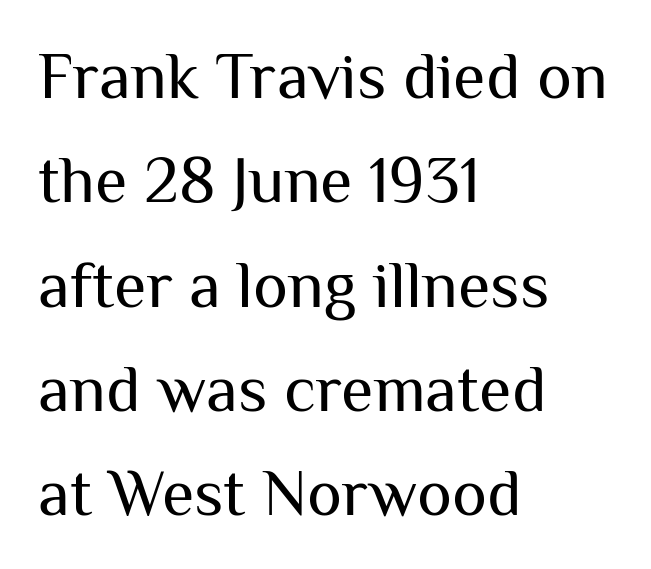
{"serif": "no", "italic": "no", "bold": "no", "weight": "regular", "width": "normal", "stroke_contrast": "medium", "x_height": "medium", "monospaced": "no", "underline": "no", "align": "left", "line_spacing": "normal", "line_spacing_ratio": 1.58, "letter_spacing": "normal", "letter_spacing_em": 0.0, "glyph_px": 66}
